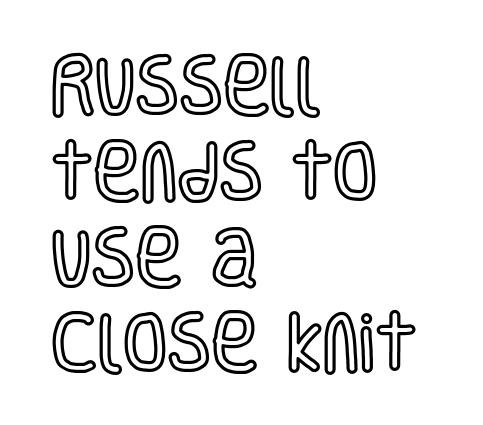
Q: Is the text italic (slanted)? A: No, it is upright.
Q: Is the text underlined? A: No.
Q: How is the paragraph aligned? A: Left-aligned.
Q: Is the spacing between letters normal or unusually wide? A: Normal.
Q: Is the spacing between lines tight, normal or loose? A: Normal.
Q: Width (condensed, normal, or wide)? A: Condensed.
Q: x-height? A: Large.
Q: Monospaced? A: No.
